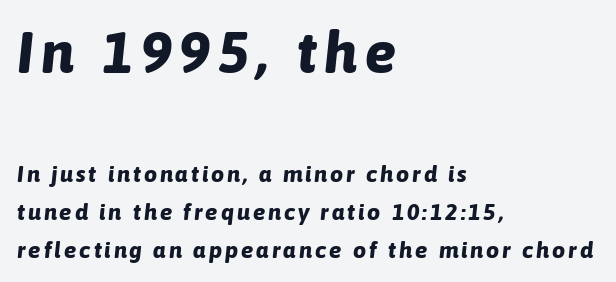
The image shows 58 px bold type, italic (leaning right); set left-aligned, normal line spacing (1.66x), not underlined; the first (top) block is 2.52x larger; low stroke contrast and a medium x-height.
